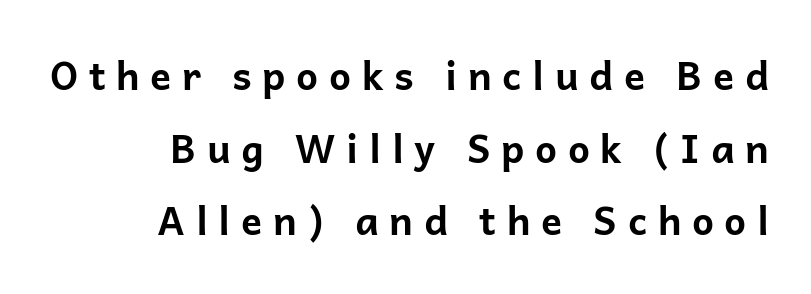
Rule under the text: the space is simply empty. Students, this is bold: see how much ink each stroke carries. Observe the wide spacing: letters keep a clear distance from each other. The rag falls on the left side of this text block.
